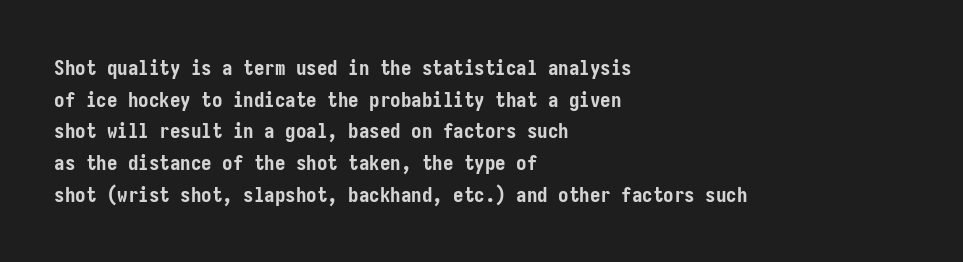
Q: Is the text bold? A: Yes.
Q: Is the text italic (slanted)? A: No, it is upright.
Q: Is the text underlined? A: No.
Q: How is the paragraph aligned? A: Left-aligned.
Q: Is the spacing between letters normal or unusually wide? A: Normal.
Q: Is the spacing between lines tight, normal or loose? A: Normal.
